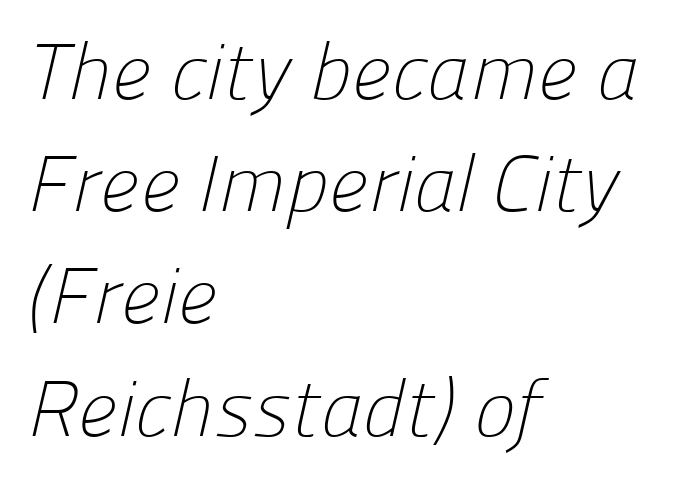
{"serif": "no", "bold": "no", "weight": "light", "width": "normal", "stroke_contrast": "low", "x_height": "medium", "monospaced": "no", "underline": "no", "align": "left", "line_spacing": "normal", "line_spacing_ratio": 1.42, "letter_spacing": "normal", "letter_spacing_em": 0.0, "glyph_px": 79}
